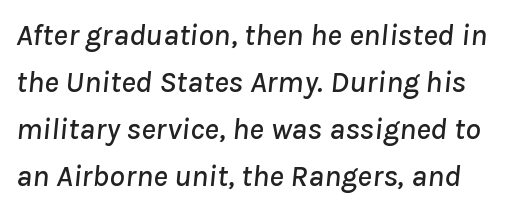
The image shows 31 px text type, italic (leaning right); set normal line spacing (1.52x), normal letter spacing, not underlined; low stroke contrast and a medium x-height.
